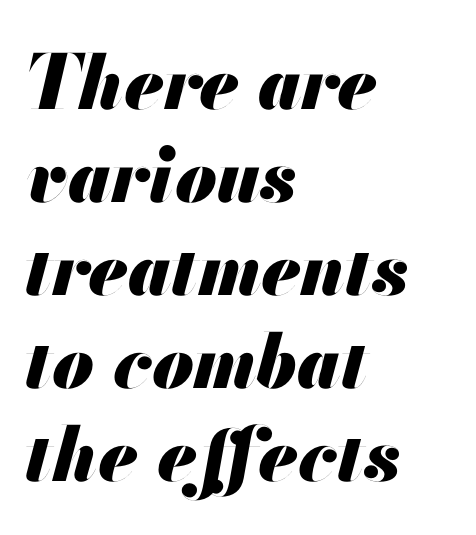
The image shows 75 px heavy type, italic (leaning right); set left-aligned, line spacing 1.24x, normal letter spacing, not underlined; medium stroke contrast and a small x-height.
